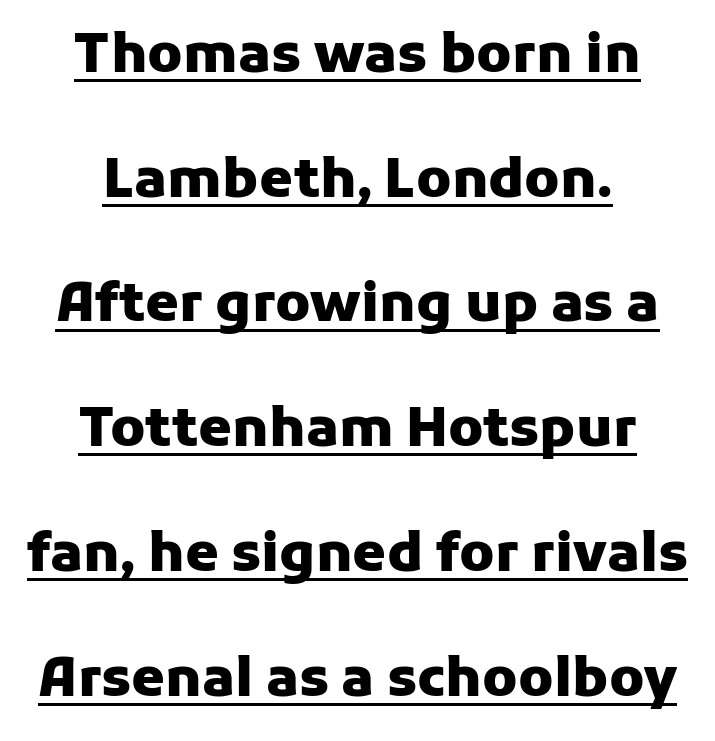
Each glyph is drawn with heavy, bold strokes. The lettering stays uniformly vertical, giving the passage a roman look. Quick note: interline space is abundant. To sum up the face: it is a sans, with no serifs. The passage shown has conventional tracking throughout.
